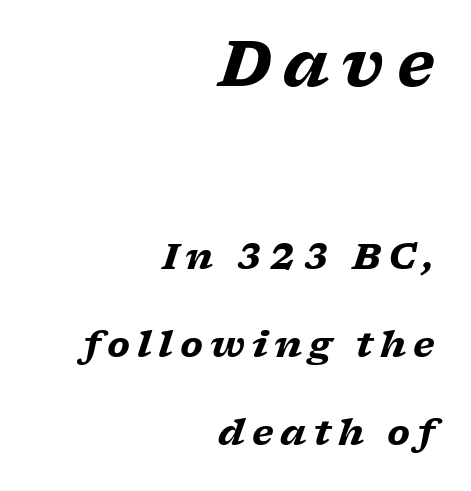
Q: Is the text bold? A: Yes.
Q: Is the text italic (slanted)? A: Yes, it leans right by about 17 degrees.
Q: Is the typeface a serif or a sans-serif typeface? A: Serif.
Q: Is the text underlined? A: No.
Q: How is the paragraph aligned? A: Right-aligned.
Q: Is the spacing between lines tight, normal or loose? A: Loose.
Q: Which block of text is set in a larger size, the first (top) or the second (bottom)? A: The first (top) one.
Q: Width (condensed, normal, or wide)? A: Wide.
Q: Stroke contrast? A: Low.
Q: x-height? A: Medium.
Q: Monospaced? A: No.
